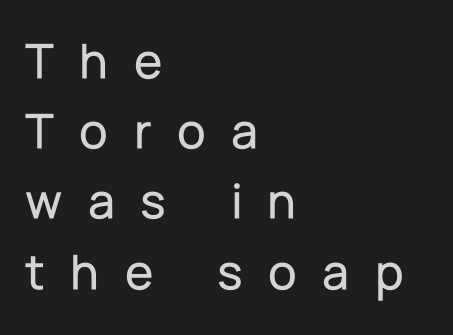
Q: Is the text italic (slanted)? A: No, it is upright.
Q: Is the typeface a serif or a sans-serif typeface? A: Sans-serif.
Q: Is the text underlined? A: No.
Q: How is the paragraph aligned? A: Left-aligned.
Q: Is the spacing between letters normal or unusually wide? A: Unusually wide.
Q: Is the spacing between lines tight, normal or loose? A: Normal.
Q: Width (condensed, normal, or wide)? A: Normal.
Q: Stroke contrast? A: Low.
Q: x-height? A: Medium.
Q: Monospaced? A: No.
